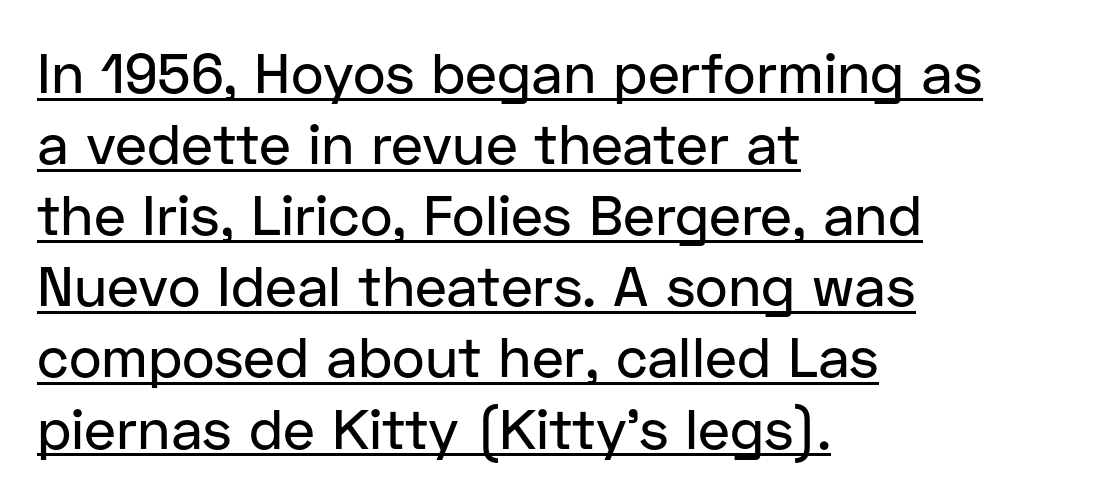
Q: Is the text italic (slanted)? A: No, it is upright.
Q: Is the typeface a serif or a sans-serif typeface? A: Sans-serif.
Q: Is the text underlined? A: Yes.
Q: How is the paragraph aligned? A: Left-aligned.
Q: Is the spacing between letters normal or unusually wide? A: Normal.
Q: Is the spacing between lines tight, normal or loose? A: Normal.
Q: Width (condensed, normal, or wide)? A: Normal.
Q: Stroke contrast? A: Low.
Q: x-height? A: Medium.
Q: Monospaced? A: No.
